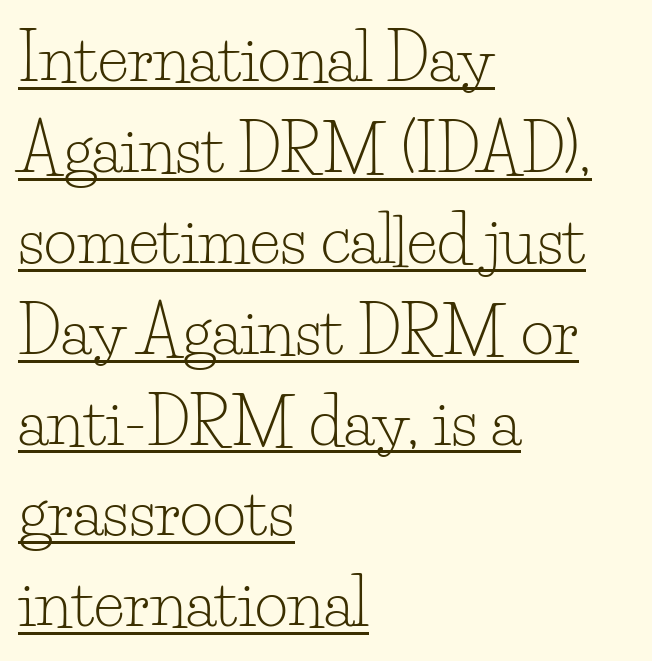
{"serif": "yes", "italic": "no", "bold": "no", "weight": "light", "width": "normal", "stroke_contrast": "low", "x_height": "small", "monospaced": "no", "underline": "yes", "align": "left", "line_spacing": "normal", "line_spacing_ratio": 1.42, "letter_spacing": "normal", "letter_spacing_em": 0.0, "glyph_px": 64}
